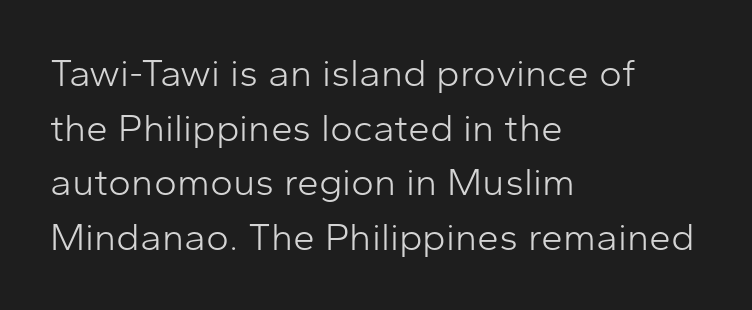
The line texture is even and compact thanks to regular tracking. Quick note: underline off. Does the type have serifs? No, each stem ends abruptly. Varying glyph widths throughout — classic text-font behaviour. The letters stand straight up with perfectly vertical stems.
